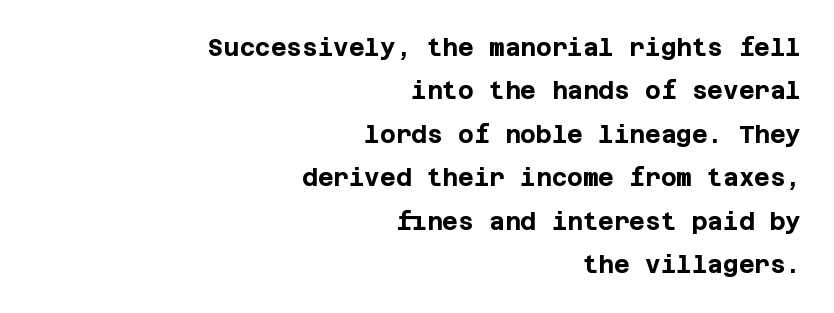
Q: Is the text bold? A: Yes.
Q: Is the text italic (slanted)? A: No, it is upright.
Q: Is the text underlined? A: No.
Q: How is the paragraph aligned? A: Right-aligned.
Q: Is the spacing between letters normal or unusually wide? A: Normal.
